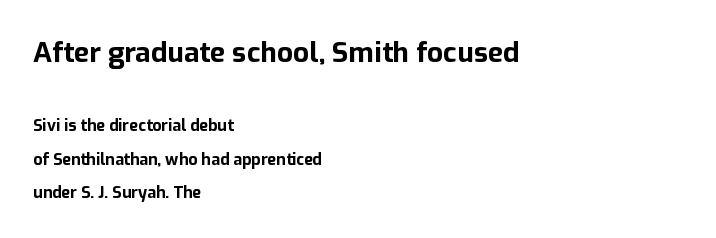
Q: Is the text bold? A: Yes.
Q: Is the text italic (slanted)? A: No, it is upright.
Q: Is the typeface a serif or a sans-serif typeface? A: Sans-serif.
Q: Is the text underlined? A: No.
Q: How is the paragraph aligned? A: Left-aligned.
Q: Is the spacing between letters normal or unusually wide? A: Normal.
Q: Is the spacing between lines tight, normal or loose? A: Loose.
Q: Which block of text is set in a larger size, the first (top) or the second (bottom)? A: The first (top) one.
Q: Width (condensed, normal, or wide)? A: Normal.
Q: Stroke contrast? A: Low.
Q: x-height? A: Medium.
Q: Monospaced? A: No.
